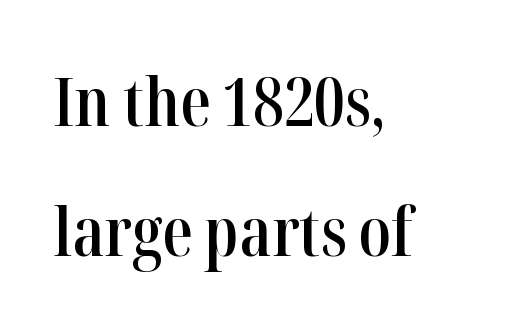
The image shows 68 px semibold, condensed serif type, upright; set left-aligned, loose line spacing (1.91x), normal letter spacing, not underlined; high stroke contrast and a medium x-height.
